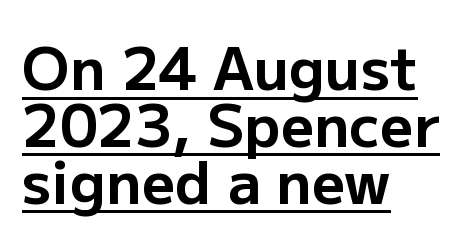
Does the weight exceed regular? Yes, all the way to bold. The type is set solid horizontally, with unmodified tracking. Ascenders rise straight up at ninety degrees. Every row of glyphs begins at an identical x-position on the left.
